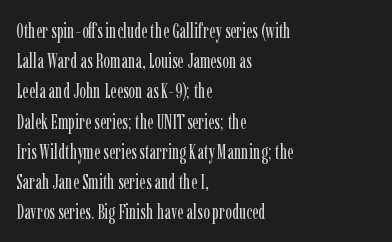
Q: Is the text bold? A: No.
Q: Is the text italic (slanted)? A: No, it is upright.
Q: Is the text underlined? A: No.
Q: How is the paragraph aligned? A: Left-aligned.
Q: Is the spacing between letters normal or unusually wide? A: Normal.
Q: Is the spacing between lines tight, normal or loose? A: Normal.
